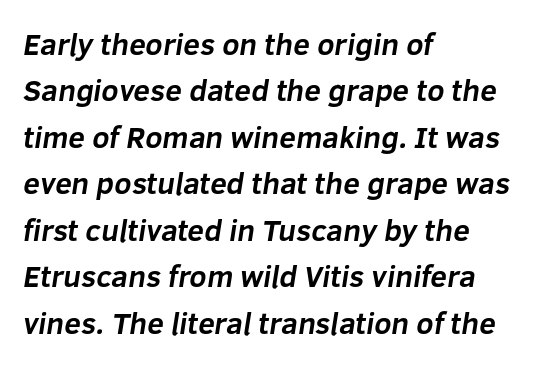
Words float on clear page, feet unadorned. The paragraph shown leans on its left margin. The letters carry no serifs — their stems end cleanly without finishing strokes. The lines sit at an ordinary, default distance from one another. You could not count columns in this text — the font is proportionally spaced. Its strokes are broad and dark, the hallmark of bold type.
